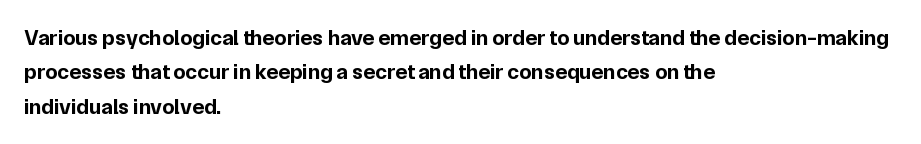
Q: Is the text bold? A: Yes.
Q: Is the text italic (slanted)? A: No, it is upright.
Q: Is the text underlined? A: No.
Q: How is the paragraph aligned? A: Left-aligned.
Q: Is the spacing between letters normal or unusually wide? A: Normal.
Q: Is the spacing between lines tight, normal or loose? A: Normal.
